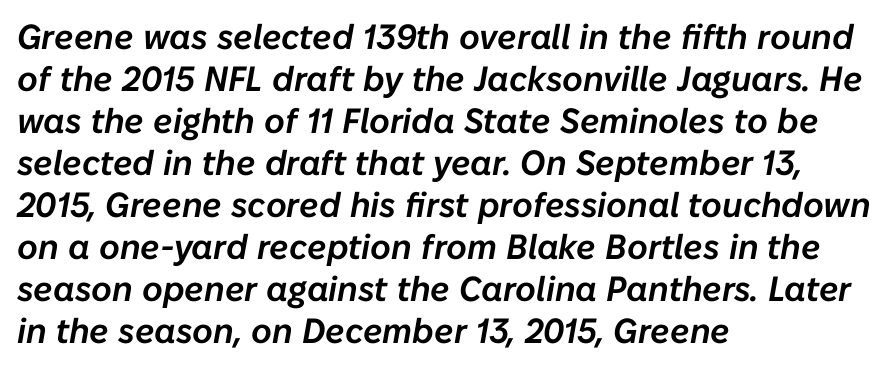
{"italic": "yes", "lean": "right", "slant_degrees": 10, "width": "normal", "stroke_contrast": "low", "x_height": "medium", "monospaced": "no", "underline": "no", "align": "left", "line_spacing_ratio": 1.2, "letter_spacing": "normal", "letter_spacing_em": 0.0, "glyph_px": 35}
